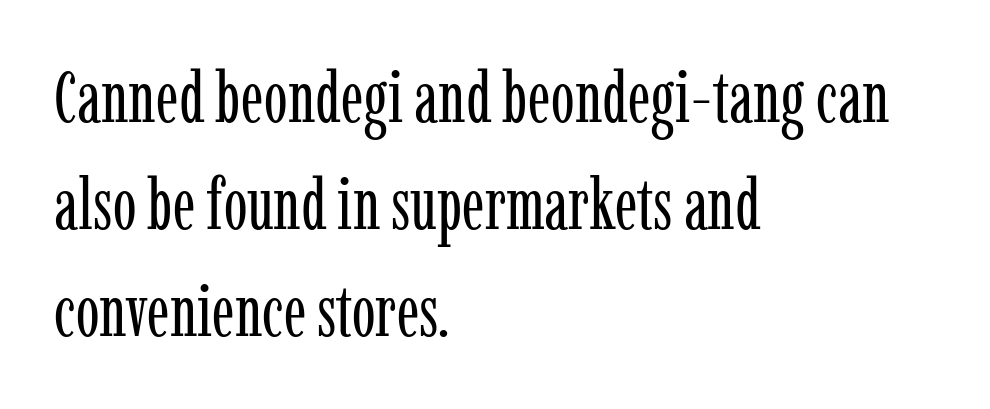
{"serif": "yes", "italic": "no", "bold": "no", "weight": "regular", "width": "condensed", "stroke_contrast": "low", "x_height": "medium", "monospaced": "no", "underline": "no", "align": "left", "line_spacing": "normal", "line_spacing_ratio": 1.51, "letter_spacing": "normal", "letter_spacing_em": 0.0, "glyph_px": 71}
